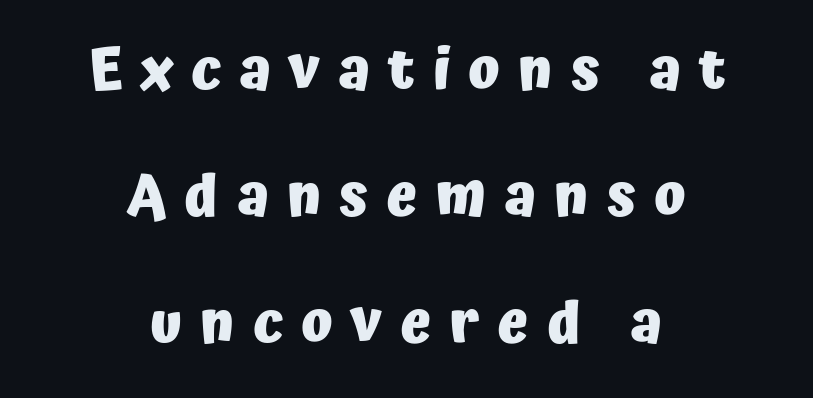
Q: Is the text bold? A: Yes.
Q: Is the text italic (slanted)? A: No, it is upright.
Q: Is the typeface a serif or a sans-serif typeface? A: Sans-serif.
Q: Is the text underlined? A: No.
Q: How is the paragraph aligned? A: Centered.
Q: Is the spacing between letters normal or unusually wide? A: Unusually wide.
Q: Is the spacing between lines tight, normal or loose? A: Loose.
Q: Width (condensed, normal, or wide)? A: Normal.
Q: Stroke contrast? A: Low.
Q: x-height? A: Medium.
Q: Monospaced? A: No.
